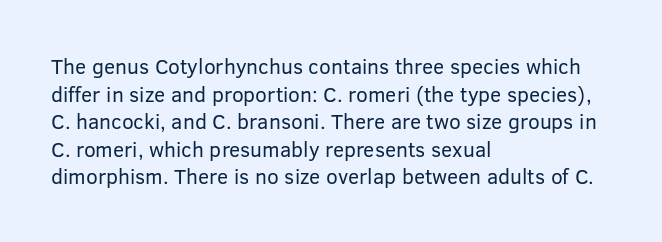
Teacher's note: observe the even left margin — that is flush-left alignment. The line texture is even and compact thanks to regular tracking. The lettering stays uniformly vertical, giving the passage a roman look. The baseline area is clear.
